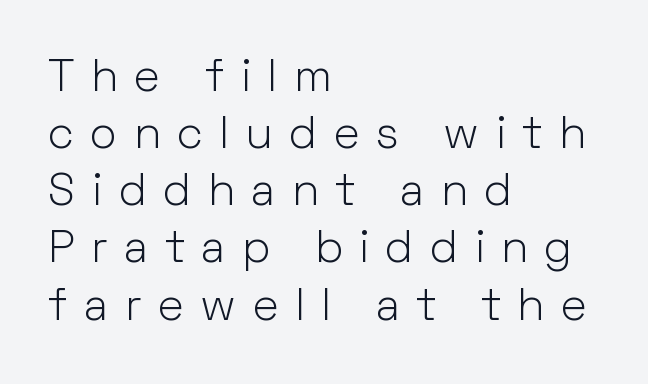
{"serif": "no", "italic": "no", "bold": "no", "weight": "light", "width": "normal", "stroke_contrast": "low", "x_height": "medium", "monospaced": "no", "underline": "no", "align": "left", "line_spacing": "normal", "line_spacing_ratio": 1.27, "letter_spacing": "wide", "letter_spacing_em": 0.37, "glyph_px": 45}
